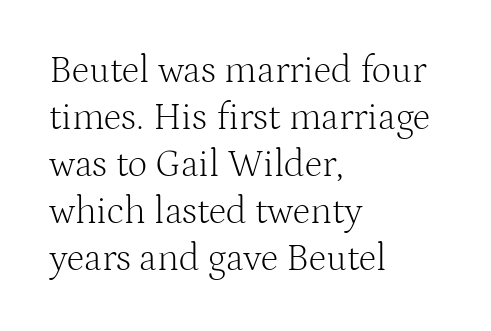
Q: Is the text bold? A: No.
Q: Is the text italic (slanted)? A: No, it is upright.
Q: Is the typeface a serif or a sans-serif typeface? A: Serif.
Q: Is the text underlined? A: No.
Q: How is the paragraph aligned? A: Left-aligned.
Q: Is the spacing between letters normal or unusually wide? A: Normal.
Q: Width (condensed, normal, or wide)? A: Normal.
Q: Stroke contrast? A: Medium.
Q: x-height? A: Medium.
Q: Monospaced? A: No.
